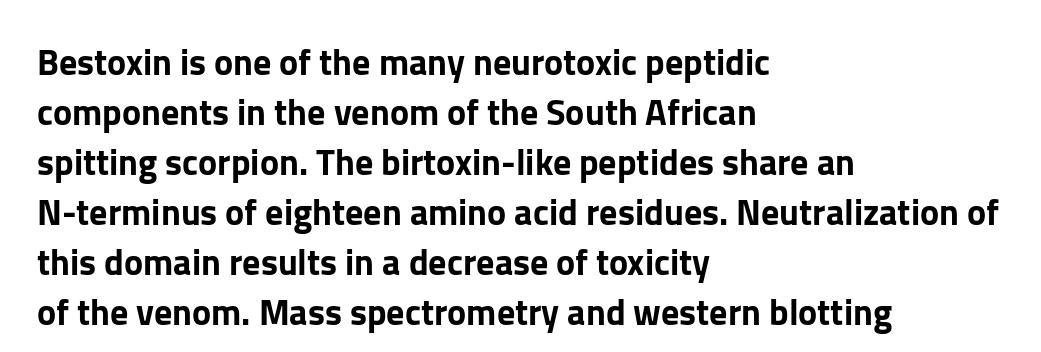
The image shows 36 px sans-serif type, upright; set left-aligned, normal line spacing (1.39x), normal letter spacing, not underlined; low stroke contrast and a medium x-height.
